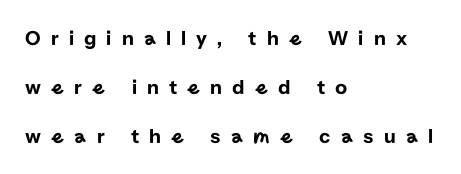
The image shows 21 px text type, upright; set left-aligned, loose line spacing (2.33x), unusually wide letter spacing (+0.48 em), not underlined.
